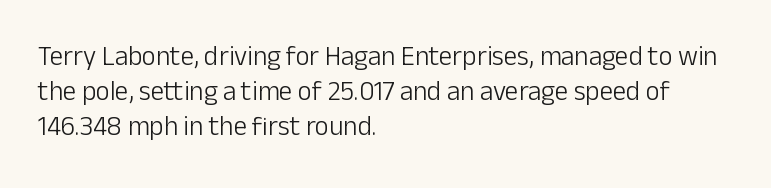
The image shows 27 px text type, upright; set left-aligned, normal line spacing (1.29x), normal letter spacing, not underlined.
